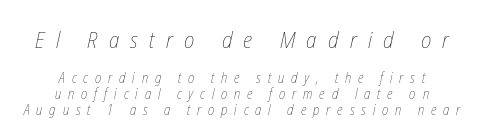
Q: Is the text bold? A: No.
Q: Is the text underlined? A: No.
Q: Is the spacing between letters normal or unusually wide? A: Unusually wide.
Q: Is the spacing between lines tight, normal or loose? A: Tight.
Q: Which block of text is set in a larger size, the first (top) or the second (bottom)? A: The first (top) one.
